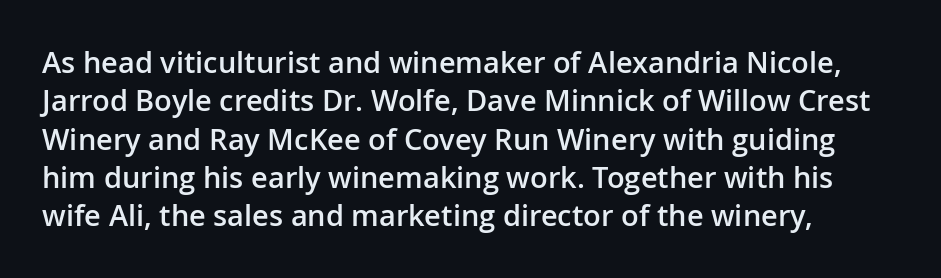
The image shows 29 px semibold sans-serif type, upright; set left-aligned, normal line spacing (1.32x), normal letter spacing, not underlined; low stroke contrast and a medium x-height.
